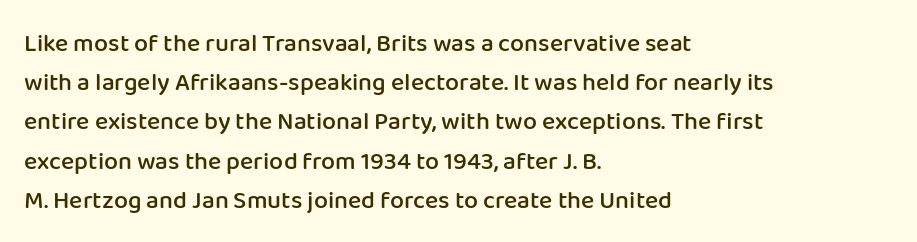
A bare baseline throughout the passage. The sample has been set in demibold, a notch under bold. The paragraph shown leans on its left margin. When letters stand straight like this, we call the style roman or upright. The space between consecutive lines is moderate.
